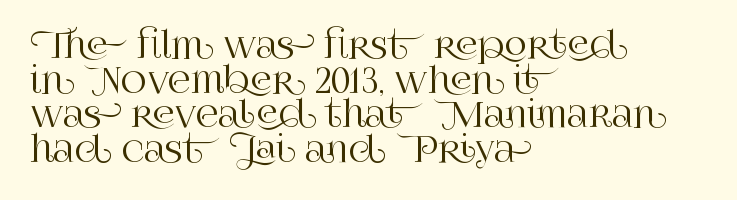
{"serif": "yes", "italic": "no", "width": "normal", "stroke_contrast": "high", "x_height": "large", "monospaced": "no", "underline": "no", "align": "left", "line_spacing": "tight", "line_spacing_ratio": 0.99, "letter_spacing": "normal", "letter_spacing_em": 0.0, "glyph_px": 35}
